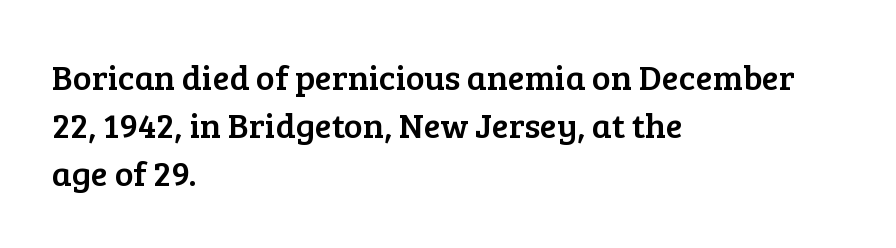
{"serif": "yes", "italic": "no", "width": "normal", "stroke_contrast": "low", "x_height": "medium", "monospaced": "no", "underline": "no", "align": "left", "line_spacing": "normal", "line_spacing_ratio": 1.37, "letter_spacing": "normal", "letter_spacing_em": 0.0, "glyph_px": 35}
